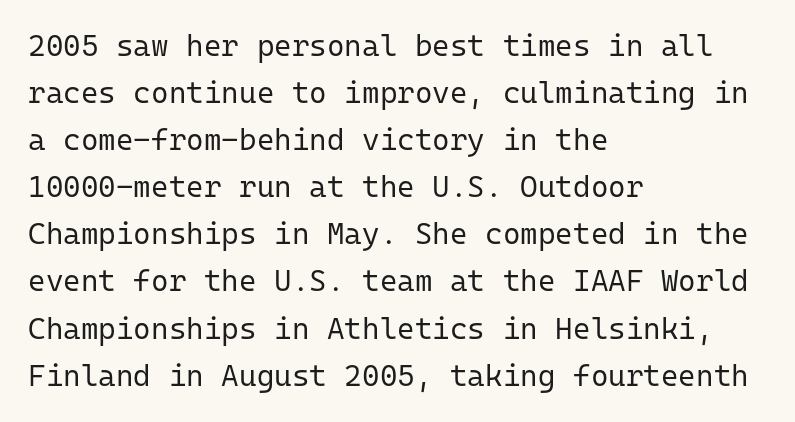
The gaps between neighbouring characters are ordinary and unremarkable. Check where the strokes stop: nothing finishes them off — pure sans. This rendering features lettering with no underline. The block of text has a typical density, with ordinary space between rows. This rendering uses left alignment, leaving the right contour irregular. Style check: upright.
